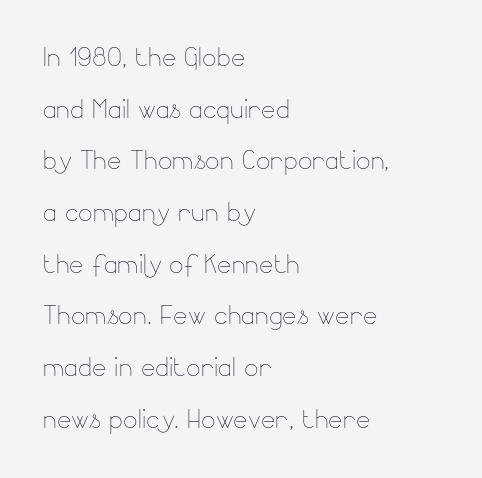
The image shows 34 px thin type, upright; set left-aligned, normal line spacing (1.52x), normal letter spacing, not underlined; low stroke contrast and a small x-height.
